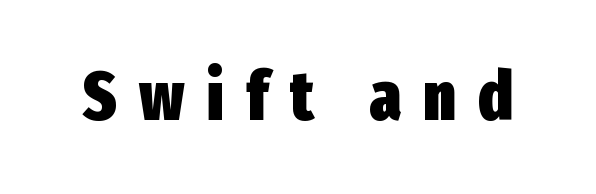
{"serif": "no", "italic": "no", "bold": "yes", "weight": "heavy", "width": "condensed", "stroke_contrast": "low", "x_height": "medium", "monospaced": "no", "underline": "no", "letter_spacing": "wide", "letter_spacing_em": 0.32, "glyph_px": 69}
